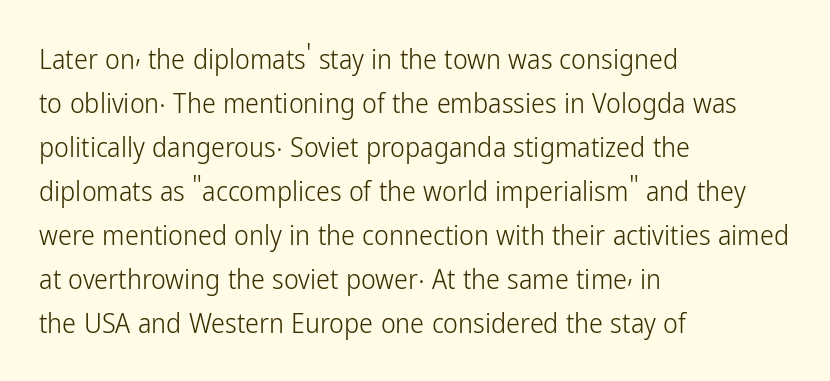
{"serif": "no", "italic": "no", "bold": "no", "weight": "light", "width": "condensed", "stroke_contrast": "low", "x_height": "medium", "monospaced": "no", "underline": "no", "align": "left", "line_spacing": "normal", "line_spacing_ratio": 1.57, "letter_spacing": "normal", "letter_spacing_em": 0.0, "glyph_px": 28}
